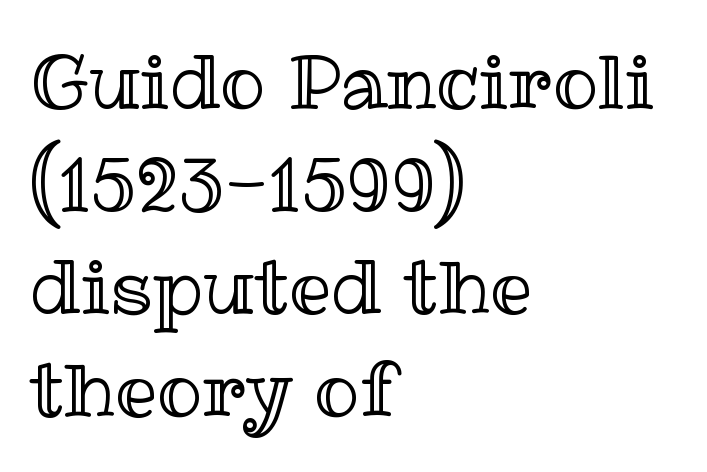
Standard letterfit; no display-style spreading of the glyphs. The foot of each line stays bare and open. Character widths vary here, with narrow letters taking less room than wide ones. Summary of vertical rhythm: regular, with standard interline spacing.
